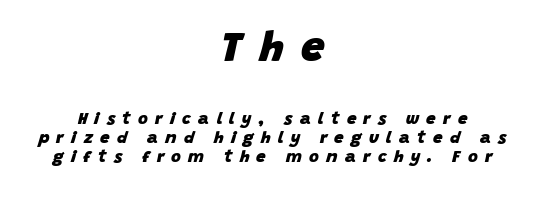
{"italic": "yes", "lean": "right", "slant_degrees": 15, "bold": "yes", "weight": "heavy", "width": "normal", "stroke_contrast": "low", "x_height": "large", "monospaced": "no", "underline": "no", "align": "center", "line_spacing": "tight", "line_spacing_ratio": 1.12, "letter_spacing": "wide", "letter_spacing_em": 0.43, "larger_block": "first", "size_ratio": 2.47, "glyph_px": 42}
